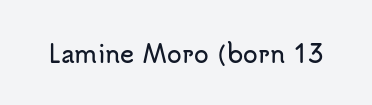
Observe the ordinary spacing: letters are neighbours, not strangers. Underline: absent. Rendered with straight, roman letterforms.
